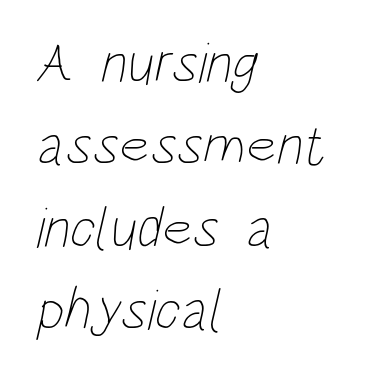
The image shows 58 px thin, condensed type; set left-aligned, normal line spacing (1.42x), normal letter spacing, not underlined; low stroke contrast and a large x-height.
